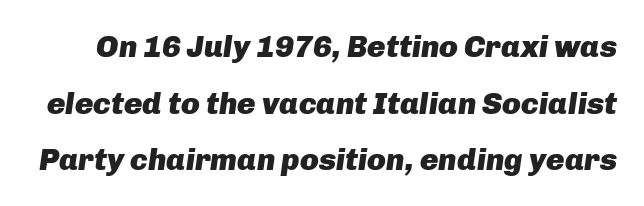
The letters sit at their default tracking, neither squeezed nor spread. I'd describe the lettering as bold — thick and assertive. Proportional: the letters do not fall into vertical columns. Style check: oblique.
